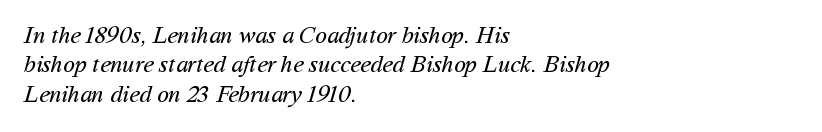
The image shows 24 px text type; set left-aligned, line spacing 1.22x, normal letter spacing, not underlined.
